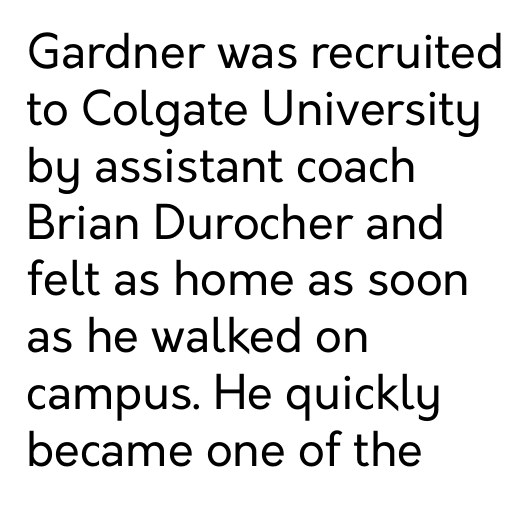
{"serif": "no", "italic": "no", "bold": "no", "weight": "regular", "width": "normal", "stroke_contrast": "low", "x_height": "medium", "monospaced": "no", "underline": "no", "align": "left", "line_spacing_ratio": 1.21, "letter_spacing": "normal", "letter_spacing_em": 0.0, "glyph_px": 47}
